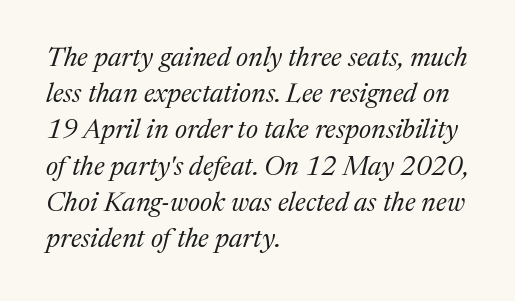
{"italic": "yes", "lean": "right", "slant_degrees": 17, "bold": "no", "underline": "no", "align": "left", "line_spacing": "normal", "line_spacing_ratio": 1.34, "letter_spacing": "normal", "letter_spacing_em": 0.0, "glyph_px": 27}
